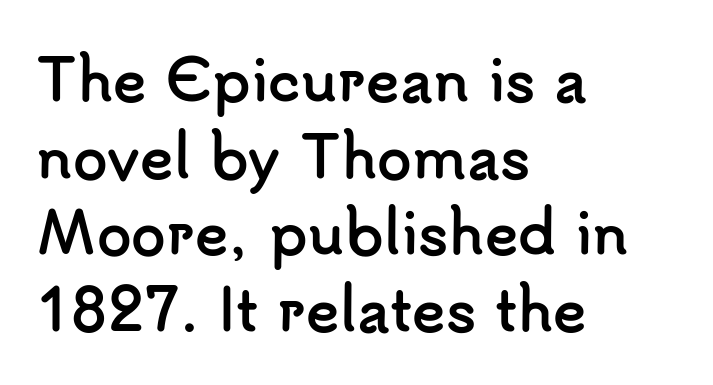
{"serif": "no", "italic": "no", "bold": "yes", "weight": "semibold", "width": "normal", "stroke_contrast": "low", "x_height": "small", "monospaced": "no", "underline": "no", "align": "left", "line_spacing": "normal", "line_spacing_ratio": 1.37, "letter_spacing": "normal", "letter_spacing_em": 0.0, "glyph_px": 56}
